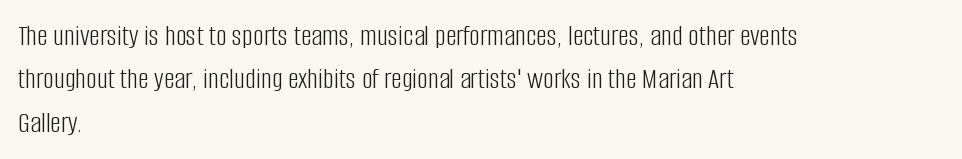
Q: Is the text bold? A: No.
Q: Is the text italic (slanted)? A: No, it is upright.
Q: Is the typeface a serif or a sans-serif typeface? A: Sans-serif.
Q: Is the text underlined? A: No.
Q: How is the paragraph aligned? A: Left-aligned.
Q: Is the spacing between letters normal or unusually wide? A: Normal.
Q: Is the spacing between lines tight, normal or loose? A: Normal.
Q: Width (condensed, normal, or wide)? A: Condensed.
Q: Stroke contrast? A: Low.
Q: x-height? A: Large.
Q: Monospaced? A: No.
